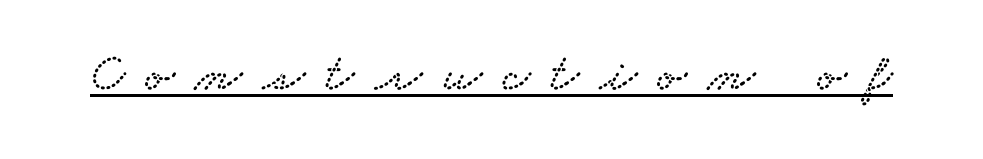
You could not count columns in this text — the font is proportionally spaced. In designer terms, the underline attribute is active on this setting. Old-style or modern, the face here clearly has serifs. The face used here is rendered with a markedly widened letterfit.
